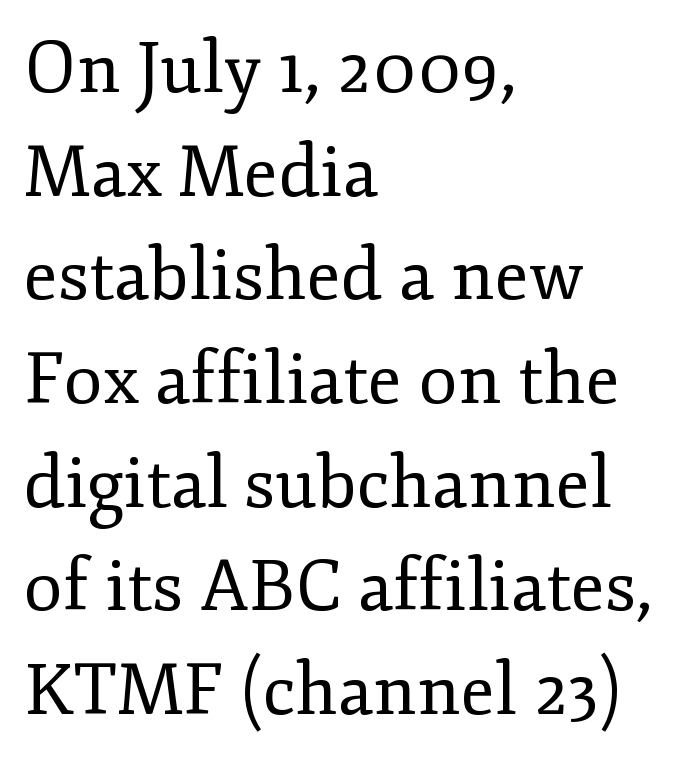
The letters advance in unequal steps, a hallmark of proportional type. The letterforms sit at book weight or below. Evenly set lines give the paragraph a standard silhouette. Honestly, the letter spacing is just normal — you wouldn't notice it. Left-aligned paragraph, ragged on the right. The specimen omits any rule beneath the text block's lines.
